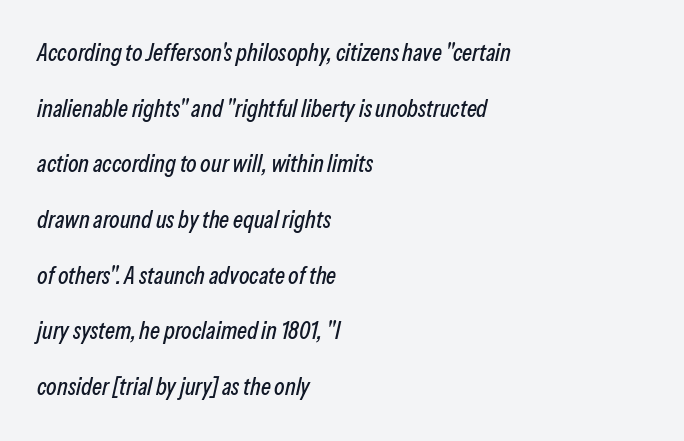
The image shows 24 px text type, italic (leaning right); set left-aligned, loose line spacing (2.32x), normal letter spacing, not underlined.
